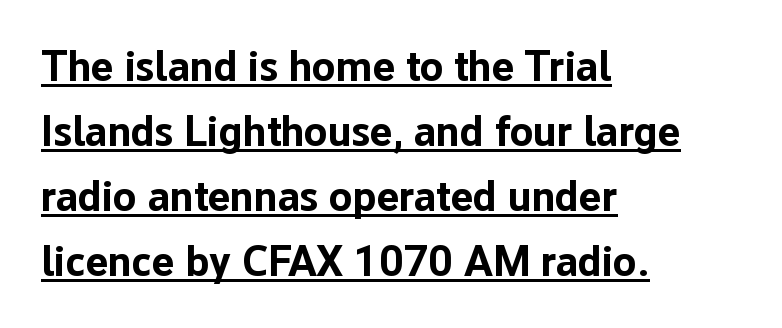
The image shows 43 px bold sans-serif type, upright; set left-aligned, normal line spacing (1.51x), normal letter spacing, underlined; low stroke contrast and a medium x-height.
